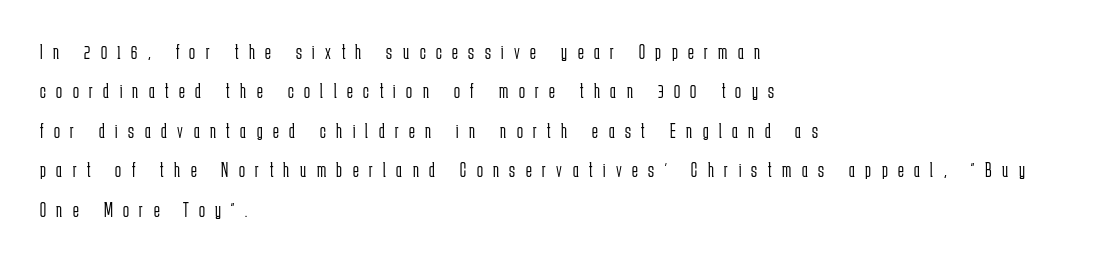
Q: Is the text bold? A: No.
Q: Is the text italic (slanted)? A: No, it is upright.
Q: Is the text underlined? A: No.
Q: How is the paragraph aligned? A: Left-aligned.
Q: Is the spacing between letters normal or unusually wide? A: Unusually wide.
